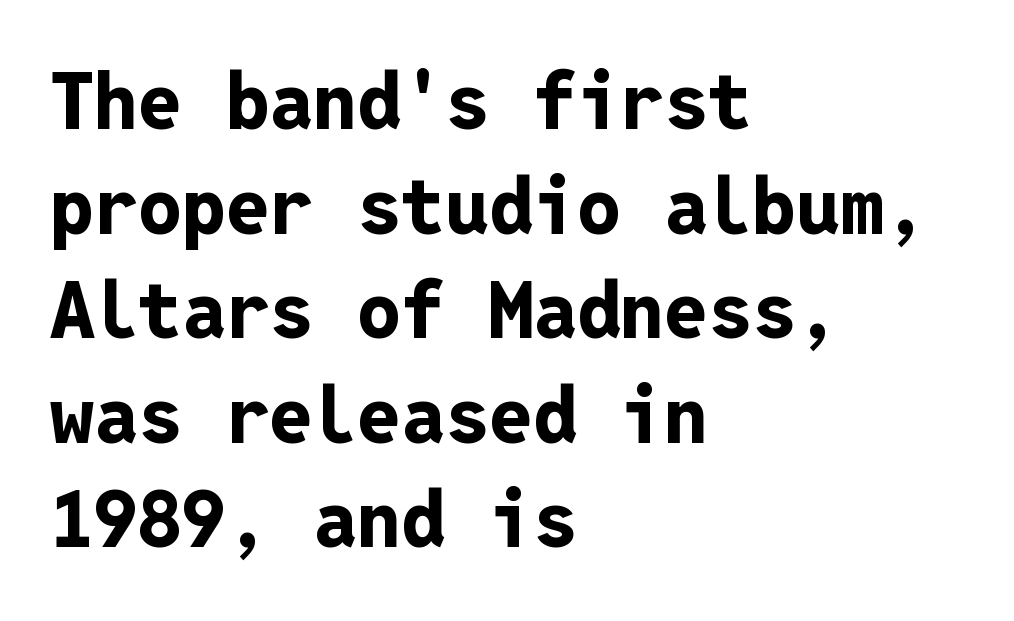
Q: Is the text bold? A: Yes.
Q: Is the text italic (slanted)? A: No, it is upright.
Q: Is the typeface a serif or a sans-serif typeface? A: Sans-serif.
Q: Is the text underlined? A: No.
Q: How is the paragraph aligned? A: Left-aligned.
Q: Is the spacing between letters normal or unusually wide? A: Normal.
Q: Is the spacing between lines tight, normal or loose? A: Normal.
Q: Width (condensed, normal, or wide)? A: Normal.
Q: Stroke contrast? A: Low.
Q: x-height? A: Medium.
Q: Monospaced? A: Yes.
